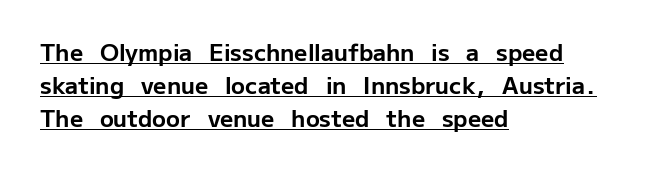
{"italic": "no", "bold": "yes", "underline": "yes", "align": "left", "line_spacing": "normal", "line_spacing_ratio": 1.44, "letter_spacing": "normal", "letter_spacing_em": 0.0, "glyph_px": 23}
